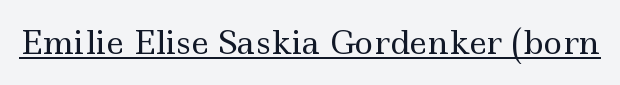
The image shows 32 px regular-weight, wide serif type, upright; set normal letter spacing, underlined; a small x-height.
